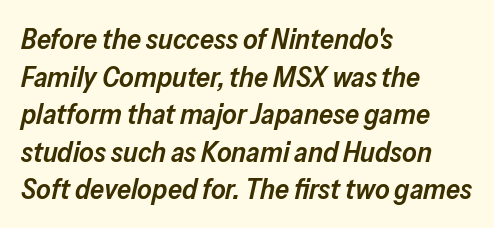
{"italic": "yes", "lean": "right", "slant_degrees": 13, "bold": "semi", "weight": "semibold", "width": "normal", "stroke_contrast": "low", "x_height": "medium", "monospaced": "no", "underline": "no", "align": "left", "line_spacing": "normal", "line_spacing_ratio": 1.34, "letter_spacing": "normal", "letter_spacing_em": 0.0, "glyph_px": 28}
